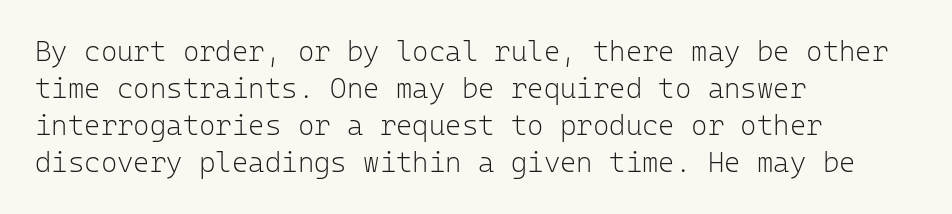
Q: Is the text bold? A: No.
Q: Is the text italic (slanted)? A: No, it is upright.
Q: Is the typeface a serif or a sans-serif typeface? A: Sans-serif.
Q: Is the text underlined? A: No.
Q: How is the paragraph aligned? A: Left-aligned.
Q: Is the spacing between letters normal or unusually wide? A: Normal.
Q: Is the spacing between lines tight, normal or loose? A: Normal.
Q: Width (condensed, normal, or wide)? A: Normal.
Q: Stroke contrast? A: Low.
Q: x-height? A: Medium.
Q: Monospaced? A: Yes.
